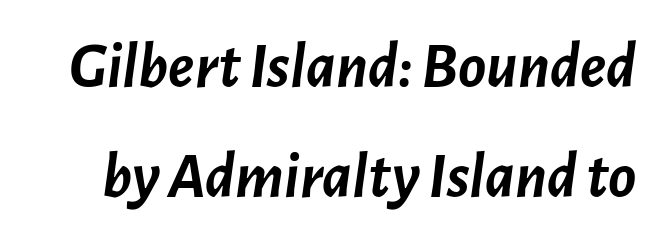
{"italic": "yes", "lean": "right", "slant_degrees": 7, "bold": "yes", "weight": "semibold", "width": "normal", "stroke_contrast": "low", "x_height": "medium", "monospaced": "no", "underline": "no", "line_spacing": "normal", "line_spacing_ratio": 1.7, "letter_spacing": "normal", "letter_spacing_em": 0.0, "glyph_px": 65}
